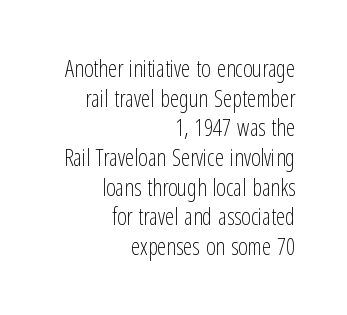
{"italic": "no", "bold": "no", "underline": "no", "align": "right", "line_spacing": "normal", "line_spacing_ratio": 1.29, "letter_spacing": "normal", "letter_spacing_em": 0.0, "glyph_px": 23}
